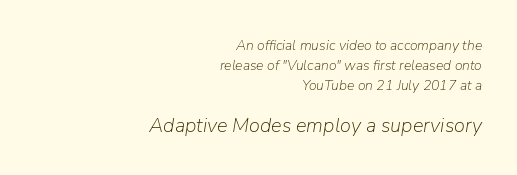
The tracking reads as untouched default to a designer's eye. Words float on clear page, feet unadorned. If you drew a line through each stem, it would be angled. The rows are spaced the way most documents space them. The designer gave the closing block more size than the opening block. This reads as an unemphasized weight, regular at the heaviest.
